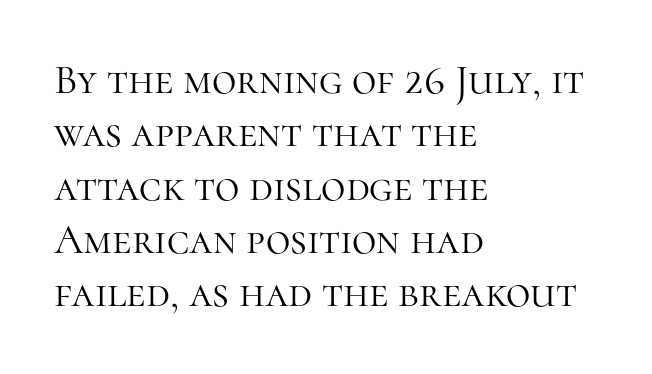
The paragraph has a hard left edge and a soft right edge. Posture: straight, roman, zero tilt. These lines are composed in type with serifs. Underlining? Definitely not there. Each letter keeps its own natural width here, so spacing adapts to shape. Regular leading.
